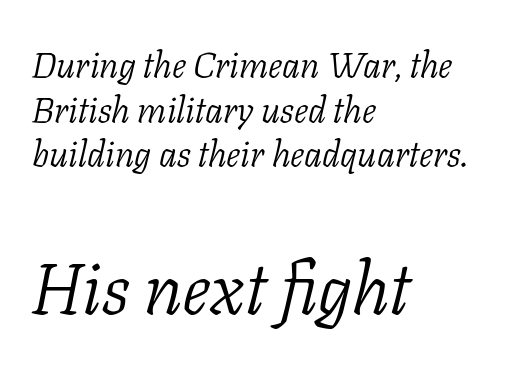
The image shows 72 px light serif type, italic (leaning right); set left-aligned, line spacing 1.24x, normal letter spacing, not underlined; the second (bottom) block is 2.0x larger; low stroke contrast and a medium x-height.
